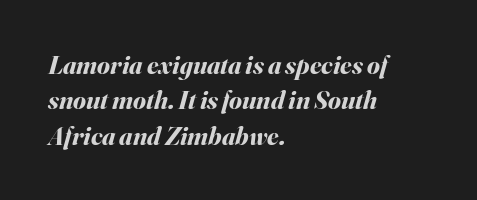
The image shows 26 px bold type, italic (leaning right); set left-aligned, normal line spacing (1.36x), normal letter spacing, not underlined.
